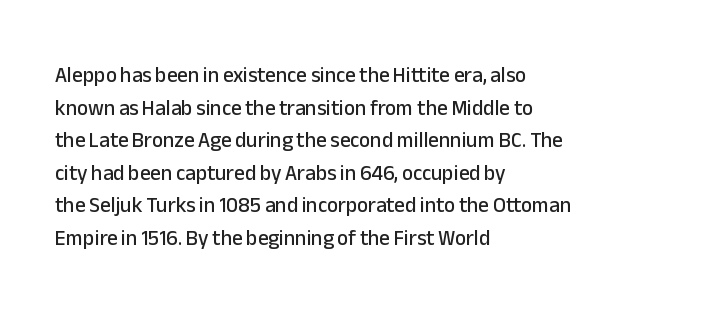
{"italic": "no", "underline": "no", "align": "left", "line_spacing": "normal", "line_spacing_ratio": 1.55, "letter_spacing": "normal", "letter_spacing_em": 0.0, "glyph_px": 21}
